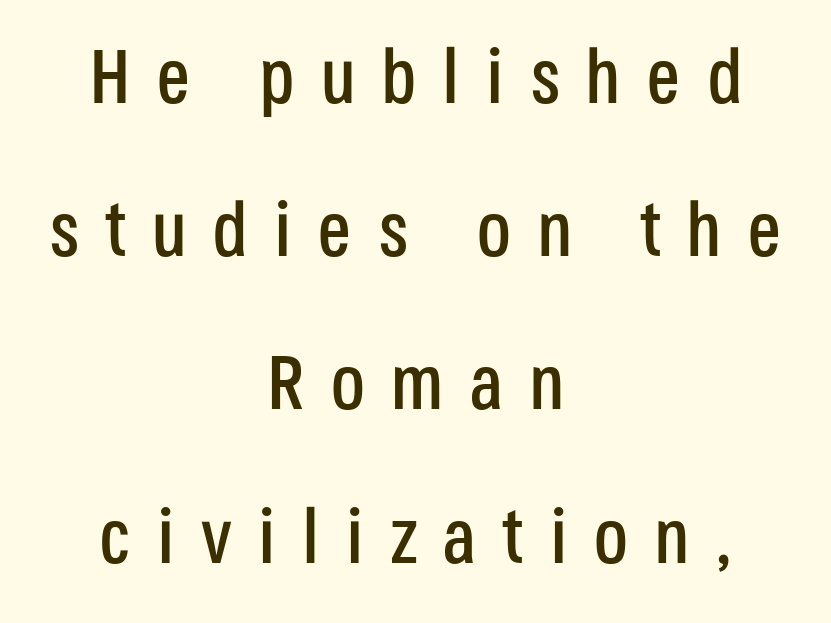
Look at the tracking — it's clearly loosened, letters drifting apart. Leading: increased. This sample is center-justified, so both line endings float freely. This sample has the flowing, uneven cadence of proportional lettering. The specimen omits any rule beneath the text block's lines. Every character sits straight up, as roman type does.
